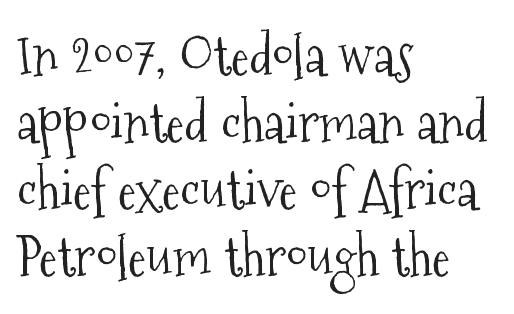
The face used here is seriffed, in the tradition of book romans. The type sits square on the baseline with zero lean. This sample has the flowing, uneven cadence of proportional lettering. Here the glyphs are tracked normally, forming tight word shapes. Lines of text with bare space underneath.
